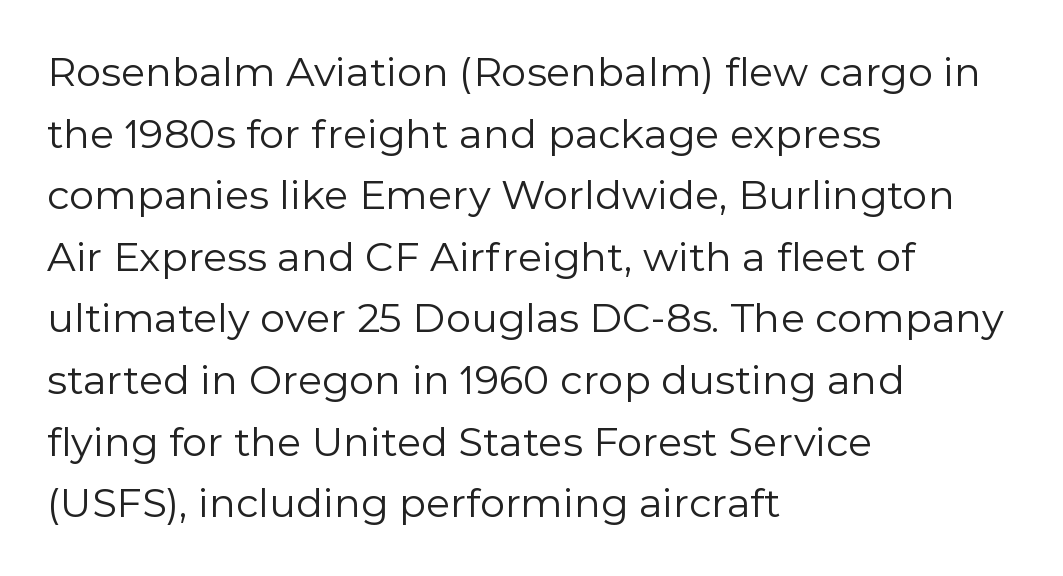
The passage shown is typed in a proportional face where columns would drift. Plain, unruled lines of type. Leading: standard. I'd call this a sans setting — the letters go barefoot. Left-aligned paragraph, ragged on the right.
